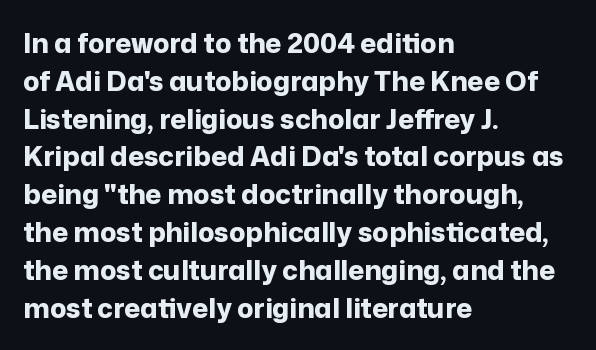
Line spacing here is normal. The baseline area is clear. This sample uses an upright cut, with every glyph sitting square on the baseline. These lines keep a tight, regular rhythm from letter to letter. Line beginnings align vertically; line endings do not.
